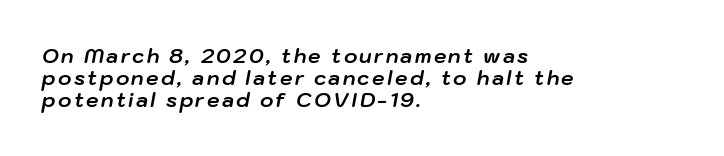
Does the copy run flush right? No — it runs flush left. The specimen reads as italic at a glance. This sample trades vertical openness for compactness between lines. The characters look thick and weighty, a clear bold. Just letters on the line, the space beneath them empty.
